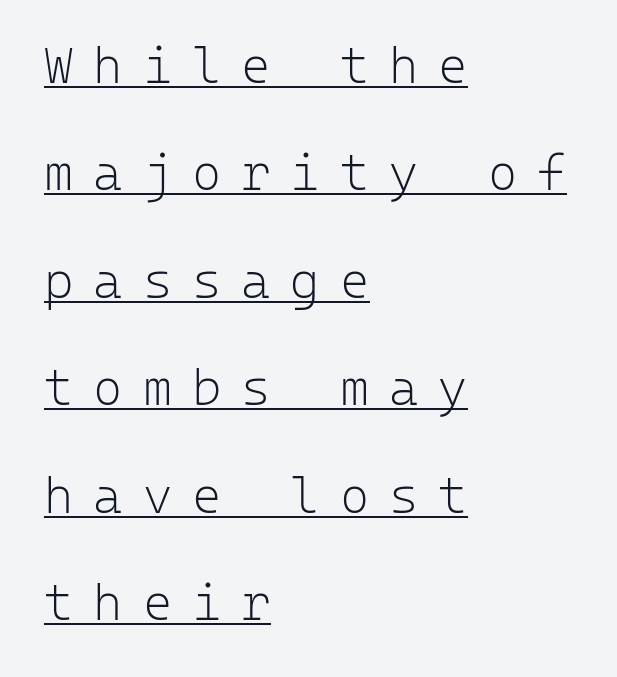
Q: Is the text bold? A: No.
Q: Is the text italic (slanted)? A: No, it is upright.
Q: Is the typeface a serif or a sans-serif typeface? A: Sans-serif.
Q: Is the text underlined? A: Yes.
Q: How is the paragraph aligned? A: Left-aligned.
Q: Is the spacing between letters normal or unusually wide? A: Unusually wide.
Q: Is the spacing between lines tight, normal or loose? A: Loose.
Q: Width (condensed, normal, or wide)? A: Normal.
Q: Stroke contrast? A: Low.
Q: x-height? A: Medium.
Q: Monospaced? A: Yes.
